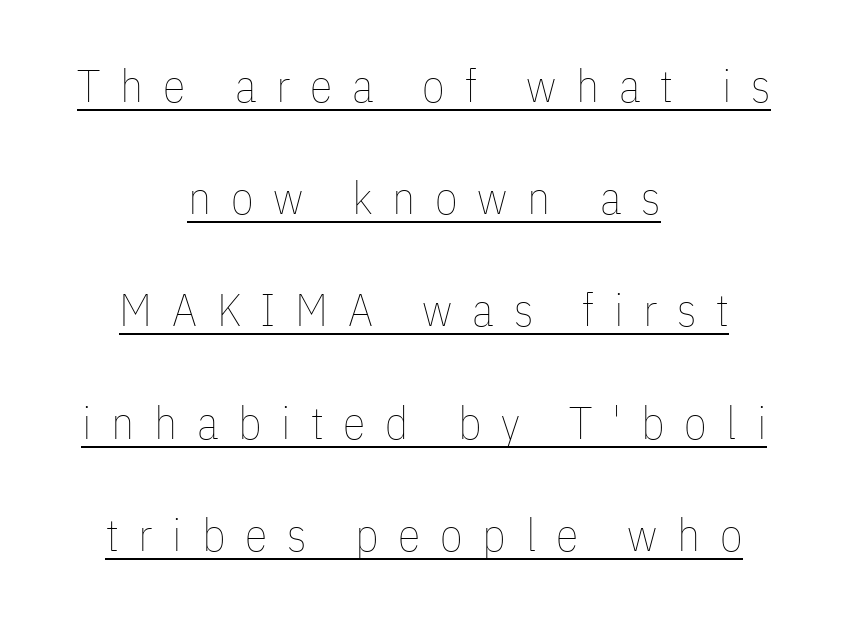
The image shows 46 px thin, condensed type, upright; set centered, loose line spacing (2.44x), unusually wide letter spacing (+0.43 em), underlined; low stroke contrast and a medium x-height.
